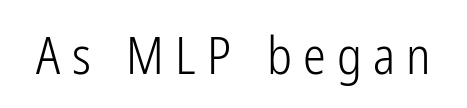
Weight: not bold — regular or lighter. Classification — sans serif. Think of a printed novel: that variable character pitch is what you see here. In terms of letterspacing, this is a distinctly airy, spread setting. Any mark beneath the type? The region is blank. Is there any slant? The stems are plumb.
